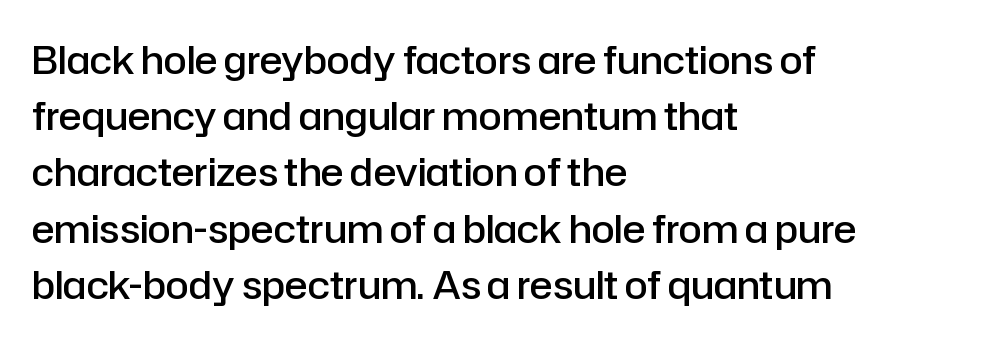
{"serif": "no", "italic": "no", "bold": "semi", "weight": "semibold", "width": "normal", "stroke_contrast": "low", "x_height": "medium", "monospaced": "no", "underline": "no", "align": "left", "line_spacing": "normal", "line_spacing_ratio": 1.48, "letter_spacing": "normal", "letter_spacing_em": 0.0, "glyph_px": 38}
